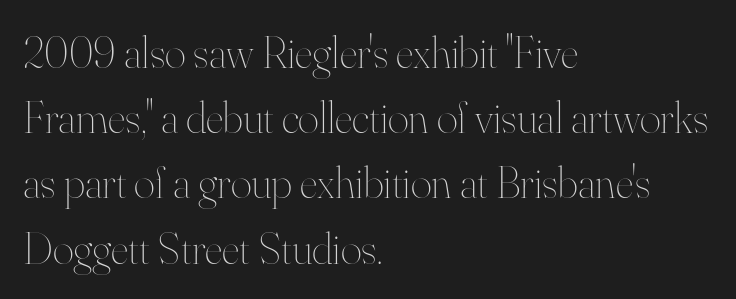
{"italic": "no", "bold": "no", "weight": "thin", "width": "normal", "stroke_contrast": "high", "x_height": "small", "monospaced": "no", "underline": "no", "align": "left", "line_spacing": "normal", "line_spacing_ratio": 1.45, "letter_spacing": "normal", "letter_spacing_em": 0.0, "glyph_px": 45}
